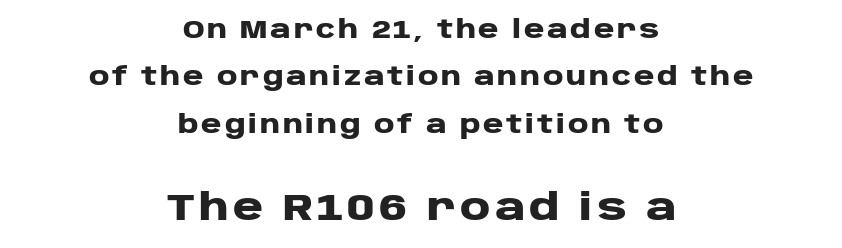
The image shows 37 px heavy, wide sans-serif type, upright; set centered, loose line spacing (1.9x), not underlined; the second (bottom) block is 1.48x larger; low stroke contrast and a large x-height.
